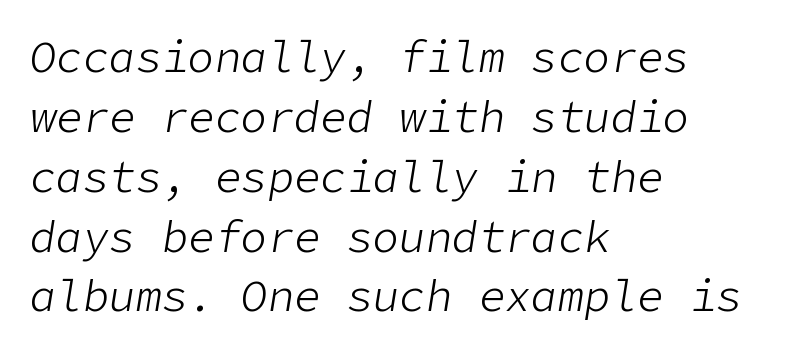
The image shows 44 px light type, italic (leaning right); set left-aligned, normal line spacing (1.36x), normal letter spacing, not underlined; low stroke contrast and a medium x-height.
